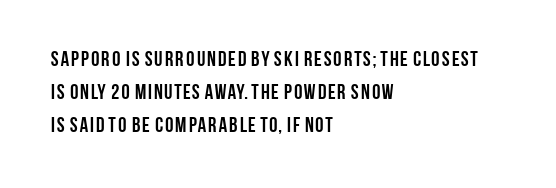
The image shows 21 px bold type, upright; set left-aligned, normal line spacing (1.56x), normal letter spacing, not underlined.
